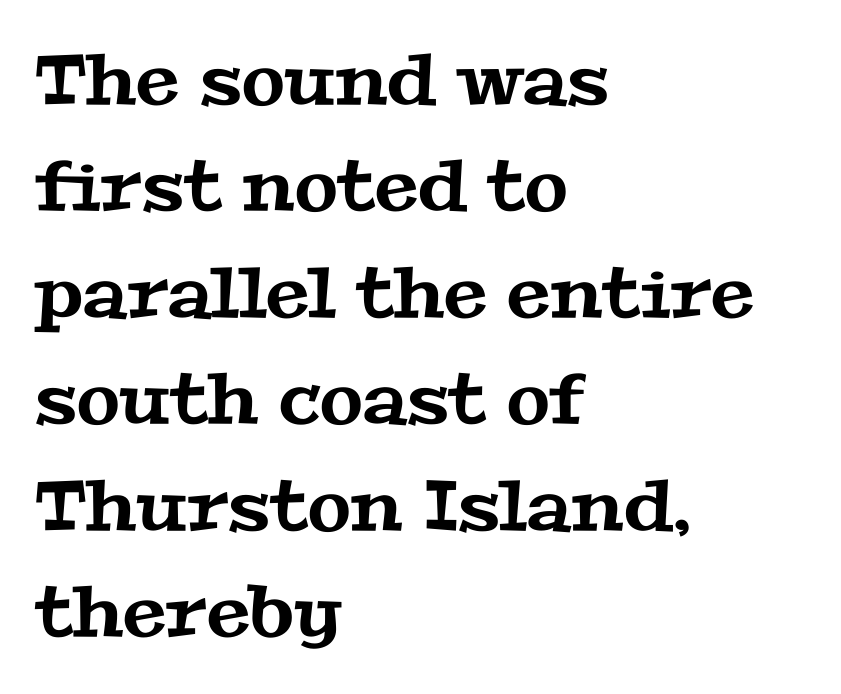
The setting favours the left margin, as ordinary paragraphs usually do. Line spacing here is normal. Think of a printed novel: that variable character pitch is what you see here. Lines of text with bare space underneath. Type style note: has serifs.
